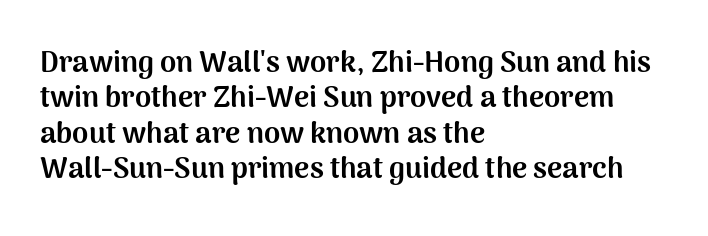
Q: Is the text bold? A: Yes.
Q: Is the text italic (slanted)? A: No, it is upright.
Q: Is the typeface a serif or a sans-serif typeface? A: Sans-serif.
Q: Is the text underlined? A: No.
Q: How is the paragraph aligned? A: Left-aligned.
Q: Is the spacing between letters normal or unusually wide? A: Normal.
Q: Width (condensed, normal, or wide)? A: Normal.
Q: Stroke contrast? A: Medium.
Q: x-height? A: Medium.
Q: Monospaced? A: No.
